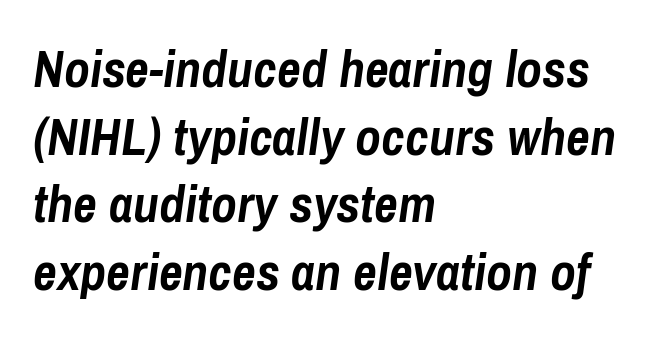
The image shows 52 px semibold, condensed type, italic (leaning right); set left-aligned, normal line spacing (1.3x), normal letter spacing, not underlined; low stroke contrast and a medium x-height.
